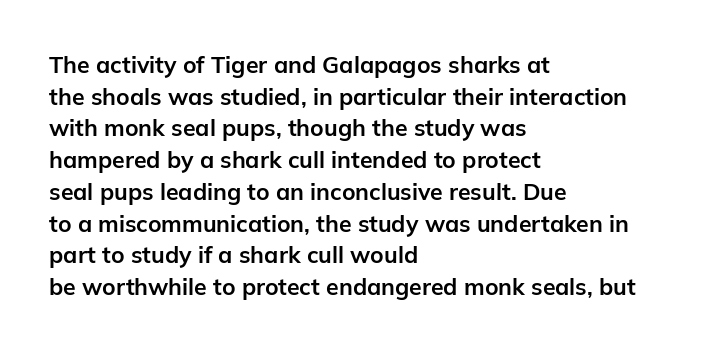
The image shows 23 px bold type, upright; set left-aligned, normal line spacing (1.38x), normal letter spacing, not underlined.
